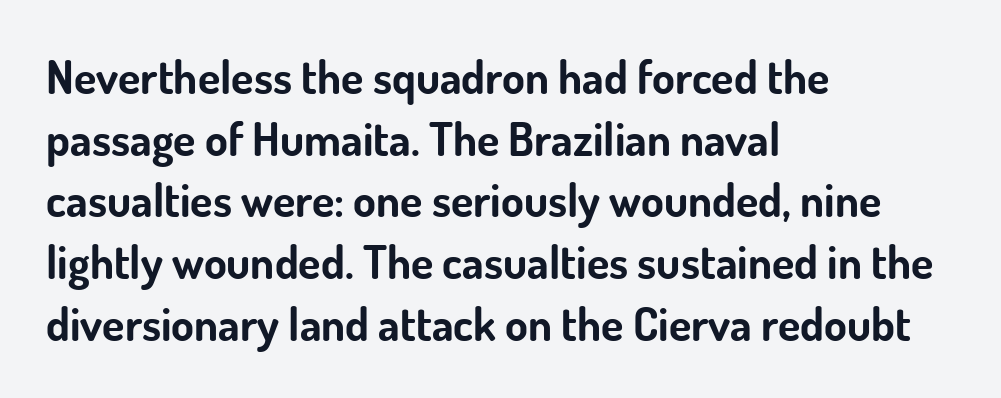
All the whitespace from short lines collects on the right. Typographically, this falls in the sans-serif category. The rendering uses natural spacing where letterforms have individual widths. Emphasis by weight is at full strength: bold.
